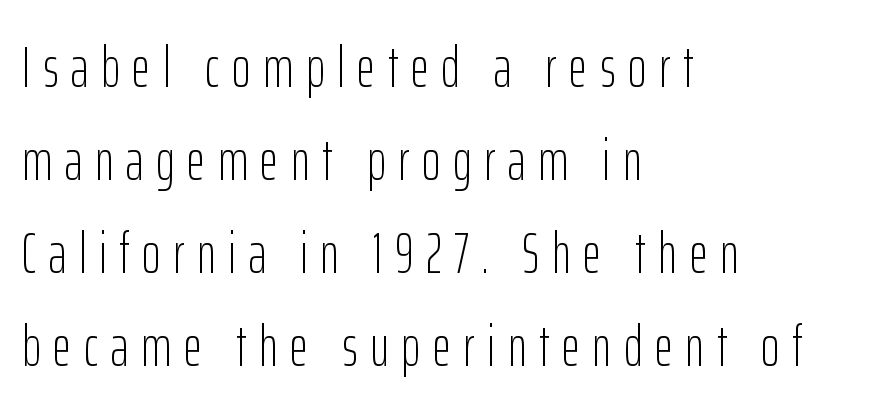
Q: Is the text bold? A: No.
Q: Is the text italic (slanted)? A: No, it is upright.
Q: Is the typeface a serif or a sans-serif typeface? A: Sans-serif.
Q: Is the text underlined? A: No.
Q: How is the paragraph aligned? A: Left-aligned.
Q: Is the spacing between letters normal or unusually wide? A: Unusually wide.
Q: Is the spacing between lines tight, normal or loose? A: Normal.
Q: Width (condensed, normal, or wide)? A: Condensed.
Q: Stroke contrast? A: Low.
Q: x-height? A: Medium.
Q: Monospaced? A: No.
